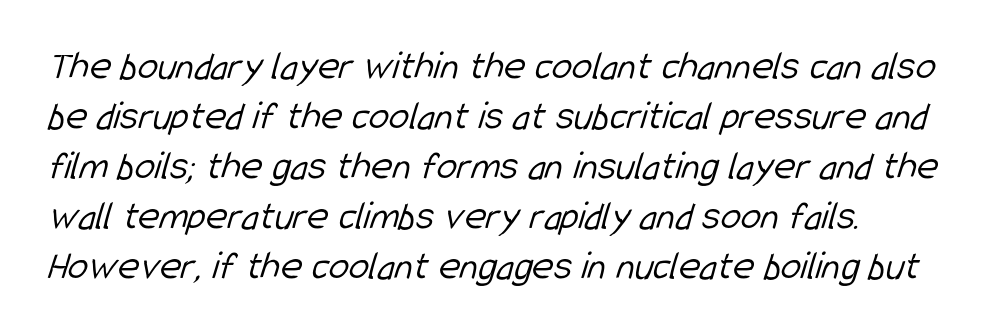
Default kerning and tracking; the words read as compact shapes. Decoration check: the copy has no underline. Character widths vary here, with narrow letters taking less room than wide ones. Alignment: flush left.
